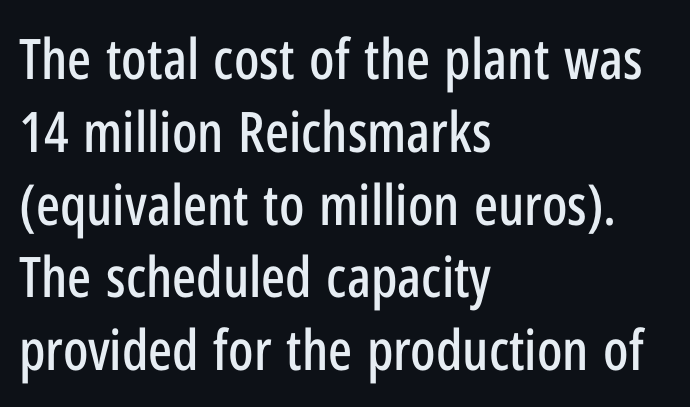
Q: Is the text italic (slanted)? A: No, it is upright.
Q: Is the typeface a serif or a sans-serif typeface? A: Sans-serif.
Q: Is the text underlined? A: No.
Q: How is the paragraph aligned? A: Left-aligned.
Q: Is the spacing between letters normal or unusually wide? A: Normal.
Q: Is the spacing between lines tight, normal or loose? A: Normal.
Q: Width (condensed, normal, or wide)? A: Condensed.
Q: Stroke contrast? A: Low.
Q: x-height? A: Medium.
Q: Monospaced? A: No.
